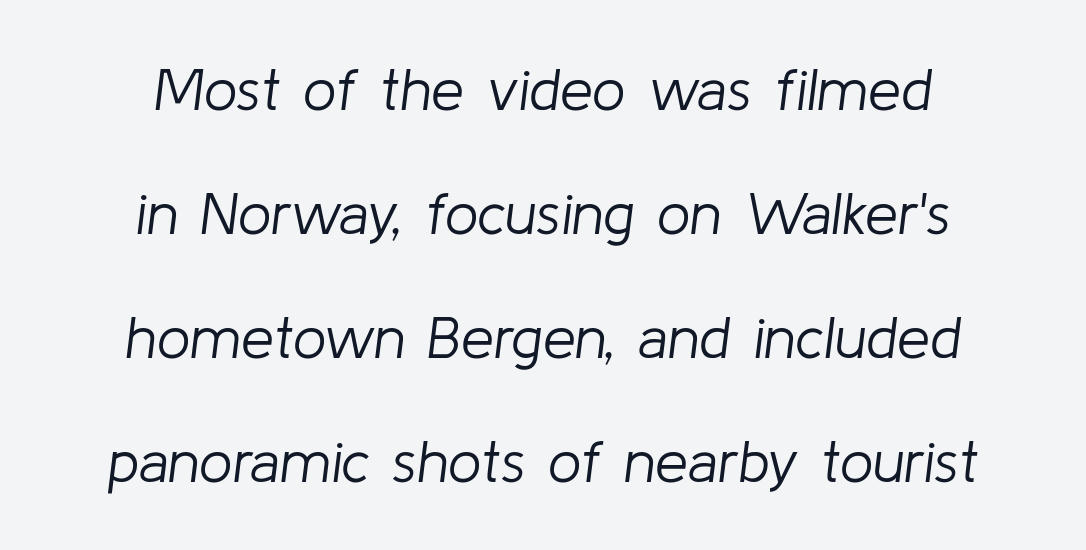
{"italic": "yes", "lean": "right", "slant_degrees": 8, "bold": "no", "weight": "light", "width": "normal", "stroke_contrast": "low", "x_height": "medium", "monospaced": "no", "underline": "no", "align": "center", "line_spacing": "loose", "line_spacing_ratio": 2.1, "letter_spacing": "normal", "letter_spacing_em": 0.0, "glyph_px": 59}
